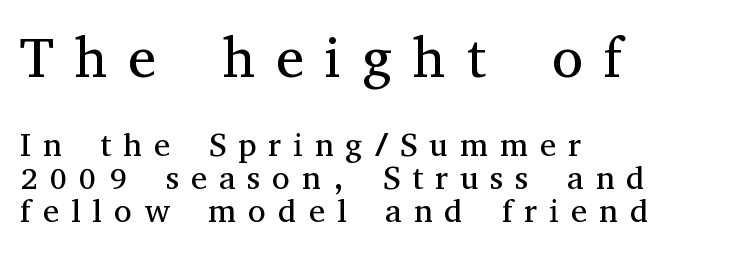
The image shows 57 px regular-weight serif type, upright; set left-aligned, tight line spacing (1.0x), unusually wide letter spacing (+0.36 em), not underlined; the first (top) block is 1.73x larger; medium stroke contrast and a medium x-height.
